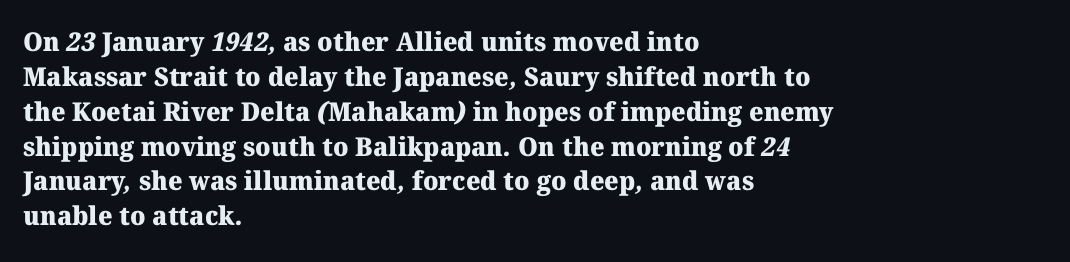
Honestly, there is no underline to notice here at all. Every letter is thick-stroked: bold, no question. Horizontal bands of white between lines are of average thickness. The typesetter chose a ragged-right arrangement here. Honestly, the letter spacing is just normal — you wouldn't notice it.
